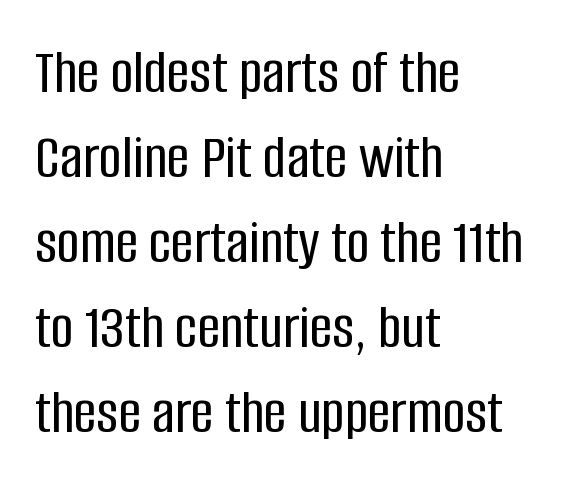
Q: Is the text italic (slanted)? A: No, it is upright.
Q: Is the typeface a serif or a sans-serif typeface? A: Sans-serif.
Q: Is the text underlined? A: No.
Q: How is the paragraph aligned? A: Left-aligned.
Q: Is the spacing between letters normal or unusually wide? A: Normal.
Q: Is the spacing between lines tight, normal or loose? A: Normal.
Q: Width (condensed, normal, or wide)? A: Condensed.
Q: Stroke contrast? A: Low.
Q: x-height? A: Large.
Q: Monospaced? A: No.
